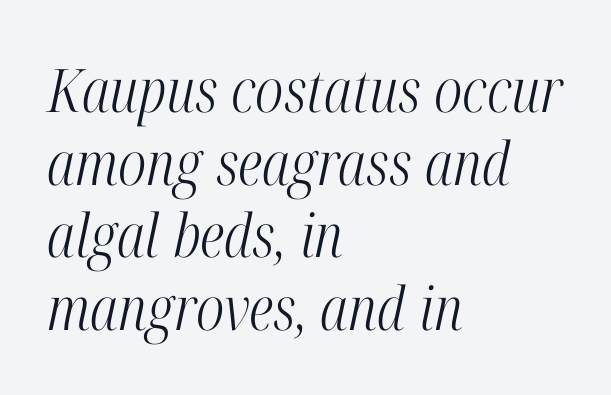
This reads as an unemphasized weight, regular at the heaviest. Glance below the letters and you will spot only blank space. The face used here is seriffed, in the tradition of book romans. Looks like regular typesetting: each glyph gets only the width it needs.
